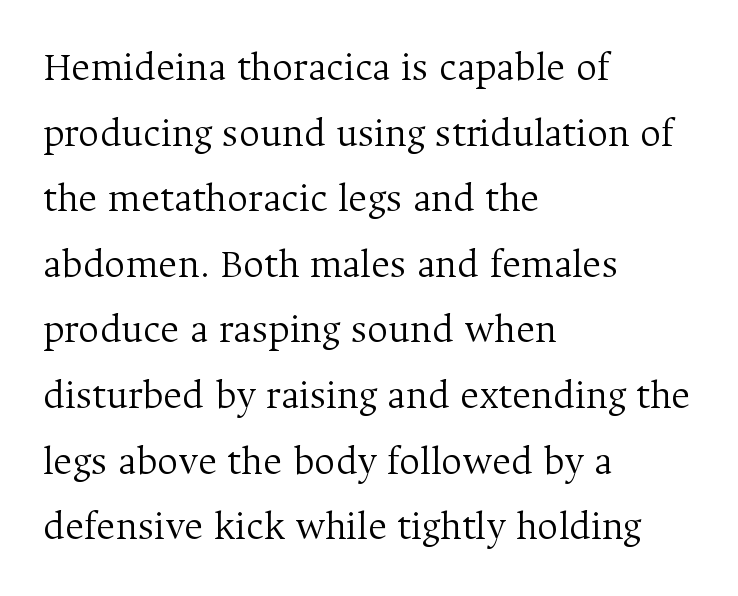
{"serif": "yes", "italic": "no", "bold": "no", "weight": "light", "width": "normal", "stroke_contrast": "medium", "x_height": "medium", "monospaced": "no", "underline": "no", "align": "left", "line_spacing": "normal", "line_spacing_ratio": 1.6, "letter_spacing": "normal", "letter_spacing_em": 0.0, "glyph_px": 41}
